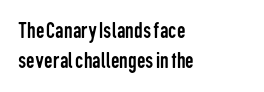
The weight would be labelled regular, book, light, or lighter still. Every stem runs plumb, perpendicular to the baseline. Descender tails drop into unmarked territory. One glance says typical: line gaps are just what's usual.
